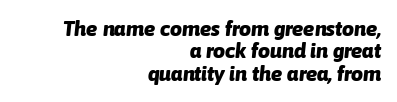
The image shows 21 px bold type, italic (leaning right); set right-aligned, tight line spacing (1.06x), normal letter spacing, not underlined.
